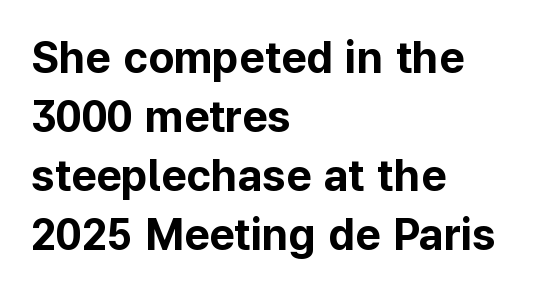
The specimen reads as upright at a glance. The rendering uses a bold face; every stroke is thick and dark. The glyphs are unaccompanied by any horizontal stroke below them. The rendering uses a moderate line-height, typical for paragraphs.
